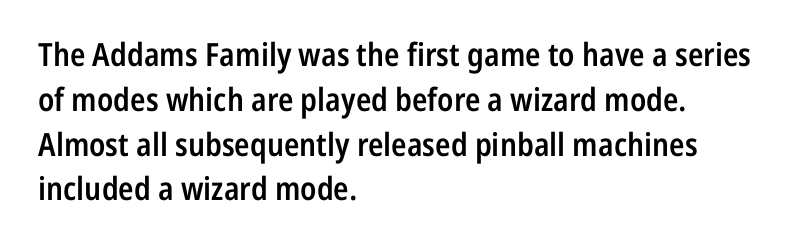
{"serif": "no", "italic": "no", "bold": "semi", "weight": "semibold", "width": "condensed", "stroke_contrast": "low", "x_height": "medium", "monospaced": "no", "underline": "no", "align": "left", "line_spacing": "normal", "line_spacing_ratio": 1.4, "letter_spacing": "normal", "letter_spacing_em": 0.0, "glyph_px": 32}
